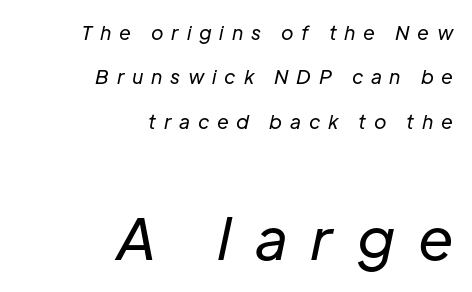
Q: Is the text bold? A: No.
Q: Is the text italic (slanted)? A: Yes, it leans right by about 12 degrees.
Q: Is the text underlined? A: No.
Q: How is the paragraph aligned? A: Right-aligned.
Q: Is the spacing between letters normal or unusually wide? A: Unusually wide.
Q: Is the spacing between lines tight, normal or loose? A: Loose.
Q: Which block of text is set in a larger size, the first (top) or the second (bottom)? A: The second (bottom) one.
Q: Width (condensed, normal, or wide)? A: Normal.
Q: Stroke contrast? A: Low.
Q: x-height? A: Medium.
Q: Monospaced? A: No.
